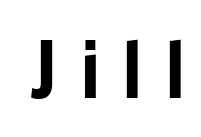
{"serif": "no", "italic": "no", "width": "condensed", "stroke_contrast": "low", "x_height": "medium", "monospaced": "no", "underline": "no", "letter_spacing": "wide", "letter_spacing_em": 0.31, "glyph_px": 77}
